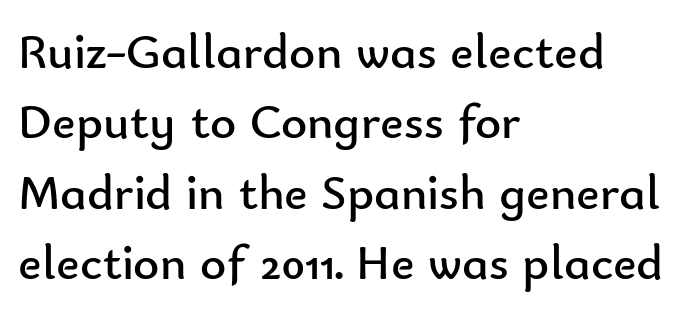
The image shows 50 px regular-weight sans-serif type, upright; set left-aligned, normal line spacing (1.41x), normal letter spacing, not underlined; low stroke contrast and a small x-height.
